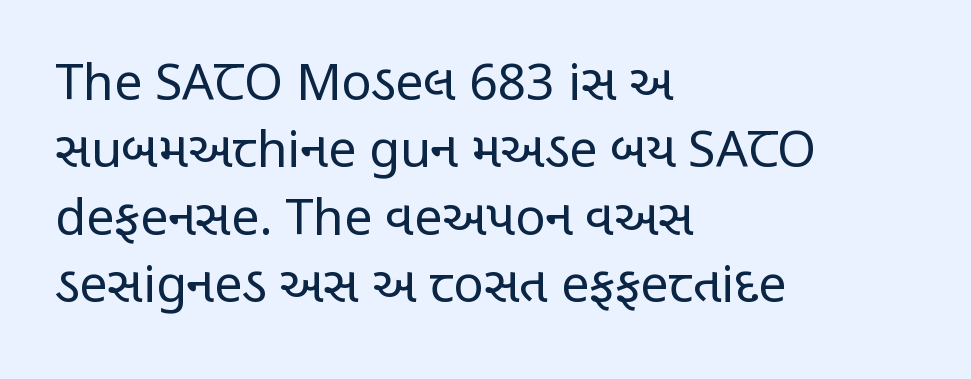
{"serif": "no", "italic": "no", "bold": "no", "weight": "regular", "width": "condensed", "stroke_contrast": "low", "x_height": "large", "monospaced": "no", "underline": "no", "align": "left", "line_spacing": "normal", "line_spacing_ratio": 1.35, "letter_spacing": "normal", "letter_spacing_em": 0.0, "glyph_px": 50}
